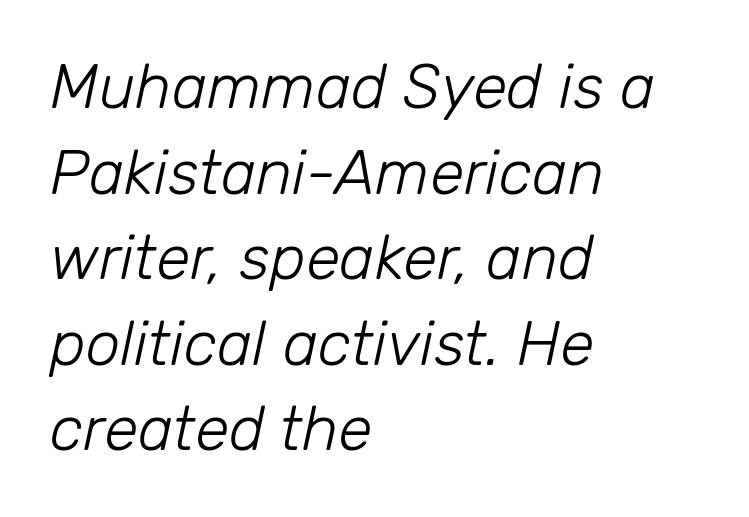
The image shows 62 px light type, italic (leaning right); set left-aligned, normal line spacing (1.38x), normal letter spacing, not underlined; low stroke contrast and a medium x-height.
